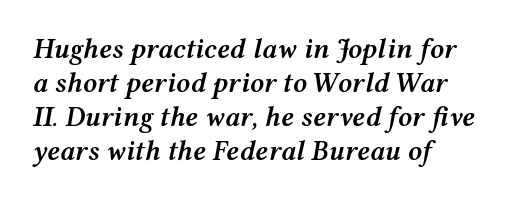
The image shows 28 px semibold, wide type, italic (leaning right); set left-aligned, line spacing 1.21x, normal letter spacing, not underlined; medium stroke contrast and a medium x-height.
